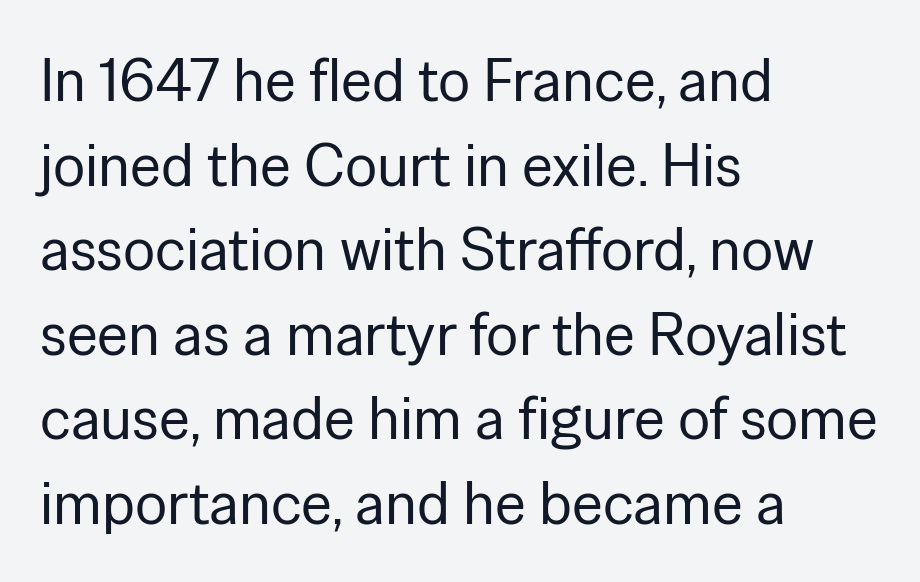
In terms of letterform style, serifs are entirely absent. Check the space under the baseline: it is left empty. The face used here is proportionally spaced, like ordinary book or web type. Line beginnings align vertically; line endings do not. Tracking here is standard; glyphs follow each other at the usual distance. Does the leading feel generous? No, just average.
